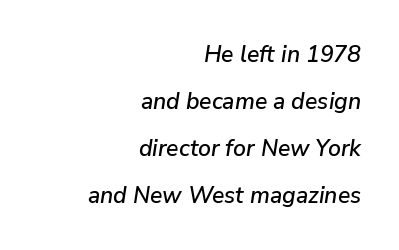
{"italic": "yes", "lean": "right", "slant_degrees": 9, "underline": "no", "align": "right", "line_spacing": "loose", "line_spacing_ratio": 2.04, "letter_spacing": "normal", "letter_spacing_em": 0.0, "glyph_px": 23}
